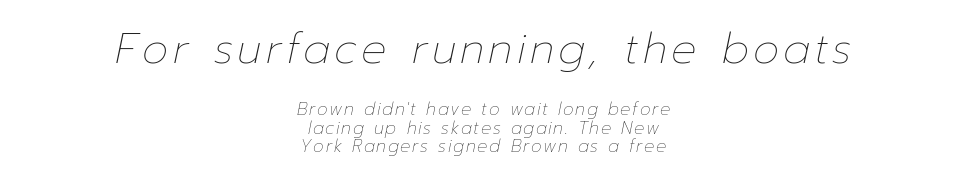
The image shows 42 px thin type, italic (leaning right); set centered, tight line spacing (1.09x), not underlined; the first (top) block is 2.47x larger; low stroke contrast and a medium x-height.
